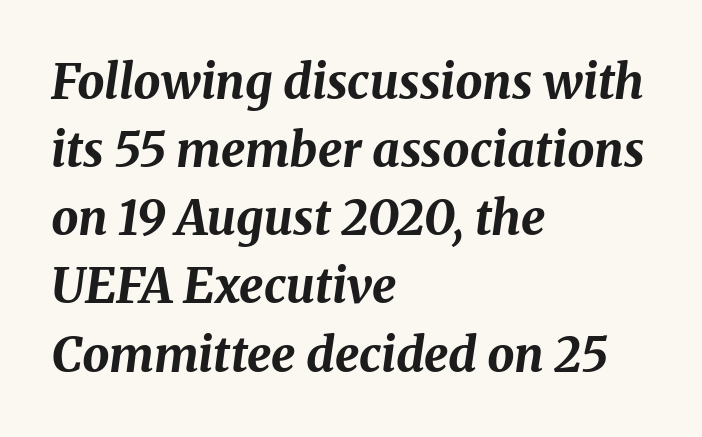
Left-aligned paragraph, ragged on the right. A dark, heavy texture on the line: the type is bold. Proportional: the letters do not fall into vertical columns. The rendering keeps characters at their native spacing. Rows of type keep a routine distance in the vertical direction.
